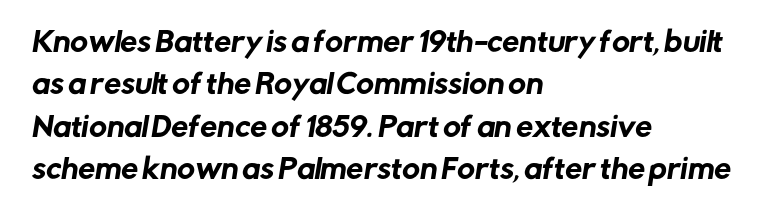
Q: Is the text underlined? A: No.
Q: How is the paragraph aligned? A: Left-aligned.
Q: Is the spacing between letters normal or unusually wide? A: Normal.
Q: Is the spacing between lines tight, normal or loose? A: Normal.
